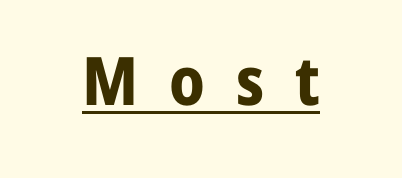
The image shows 67 px bold sans-serif type, upright; set unusually wide letter spacing (+0.46 em), underlined; low stroke contrast and a medium x-height.
